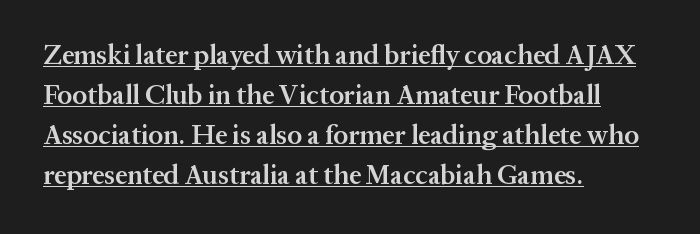
Here the glyphs are tracked normally, forming tight word shapes. Glance below the letters and you will spot a drawn line. The strokes are fattened partway — semibold, not bold. Reading down the block, your eye returns to a fixed left position each line.
